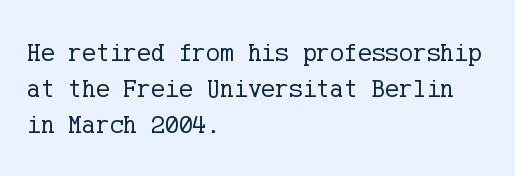
The image shows 26 px text type, upright; set left-aligned, normal line spacing (1.38x), normal letter spacing, not underlined.
